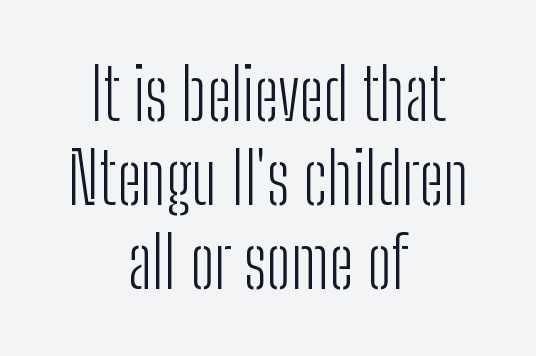
The image shows 70 px light, condensed sans-serif type, upright; set centered, line spacing 1.2x, normal letter spacing, not underlined; low stroke contrast and a medium x-height.
